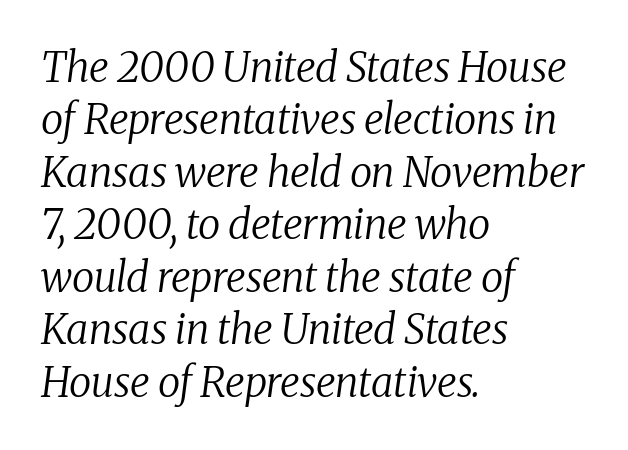
The image shows 41 px regular-weight serif type, italic (leaning right); set left-aligned, normal line spacing (1.28x), normal letter spacing, not underlined; medium stroke contrast and a medium x-height.
